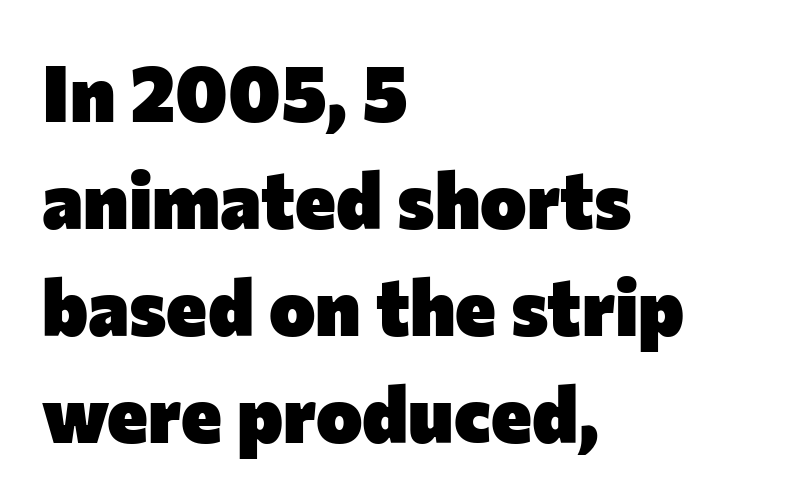
Q: Is the text bold? A: Yes.
Q: Is the text italic (slanted)? A: No, it is upright.
Q: Is the typeface a serif or a sans-serif typeface? A: Sans-serif.
Q: Is the text underlined? A: No.
Q: How is the paragraph aligned? A: Left-aligned.
Q: Is the spacing between letters normal or unusually wide? A: Normal.
Q: Is the spacing between lines tight, normal or loose? A: Normal.
Q: Width (condensed, normal, or wide)? A: Normal.
Q: Stroke contrast? A: Low.
Q: x-height? A: Medium.
Q: Monospaced? A: No.
